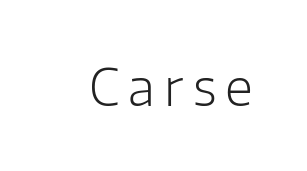
When letters stand straight like this, we call the style roman or upright. Each letter keeps its own natural width here, so spacing adapts to shape. Is this a sans? Yes — the strokes have no serifs. The zone under the glyphs is completely vacant. Each stroke keeps to a modest, everyday thickness or less.
